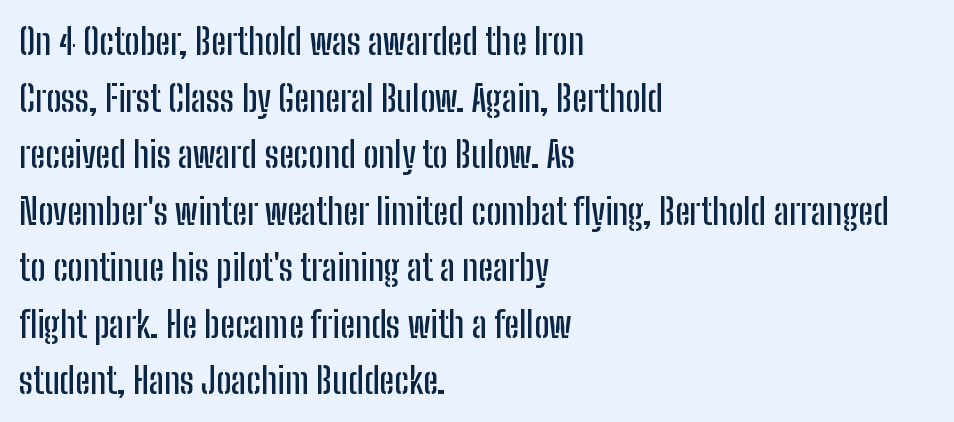
Q: Is the text italic (slanted)? A: No, it is upright.
Q: Is the typeface a serif or a sans-serif typeface? A: Sans-serif.
Q: Is the text underlined? A: No.
Q: How is the paragraph aligned? A: Left-aligned.
Q: Is the spacing between letters normal or unusually wide? A: Normal.
Q: Is the spacing between lines tight, normal or loose? A: Normal.
Q: Width (condensed, normal, or wide)? A: Condensed.
Q: Stroke contrast? A: Low.
Q: x-height? A: Medium.
Q: Monospaced? A: No.
